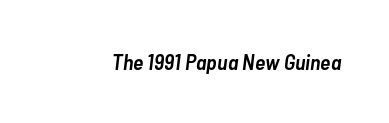
{"italic": "yes", "lean": "right", "slant_degrees": 7, "bold": "semi", "underline": "no", "letter_spacing": "normal", "letter_spacing_em": 0.0, "glyph_px": 22}
